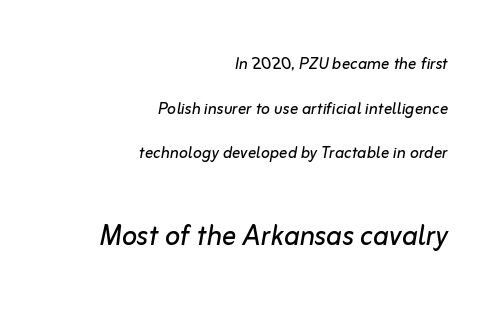
These lines keep a tight, regular rhythm from letter to letter. The glyphs are unaccompanied by any horizontal stroke below them. Top chunk: small. Bottom chunk: large. Baseline-to-baseline distance is far greater than the letter height.
